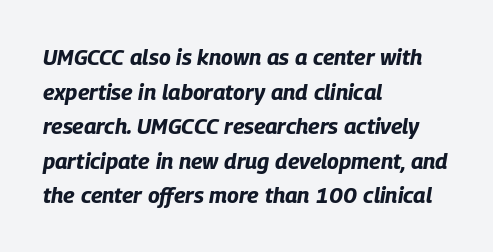
{"italic": "yes", "lean": "right", "slant_degrees": 9, "bold": "yes", "underline": "no", "align": "left", "line_spacing": "normal", "line_spacing_ratio": 1.57, "letter_spacing": "normal", "letter_spacing_em": 0.0, "glyph_px": 22}
